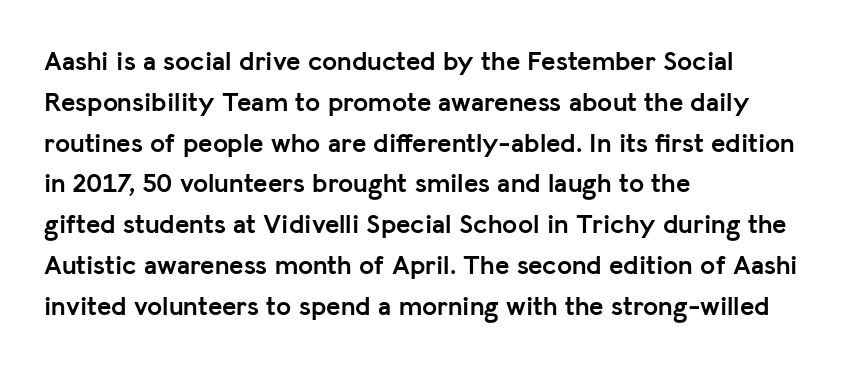
This is the regular roman posture of the typeface. Regarding leading, the lines here are spaced in the standard way. Heft: maximum for text — a bold. The specimen omits any rule beneath the text block's lines.
